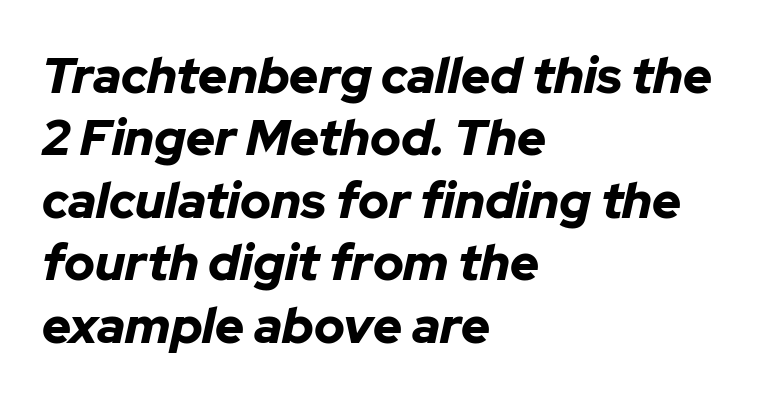
{"italic": "yes", "lean": "right", "slant_degrees": 12, "bold": "yes", "weight": "bold", "width": "normal", "stroke_contrast": "low", "x_height": "medium", "monospaced": "no", "underline": "no", "align": "left", "line_spacing": "normal", "line_spacing_ratio": 1.25, "letter_spacing": "normal", "letter_spacing_em": 0.0, "glyph_px": 50}
